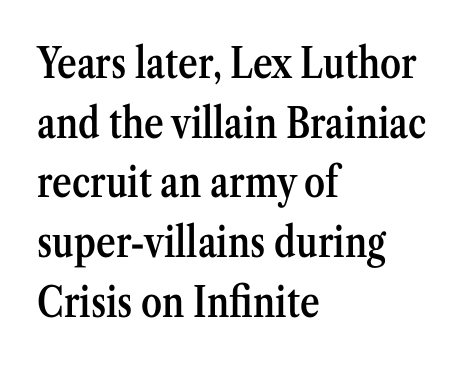
Q: Is the text bold? A: Semi-bold.
Q: Is the text italic (slanted)? A: No, it is upright.
Q: Is the typeface a serif or a sans-serif typeface? A: Serif.
Q: Is the text underlined? A: No.
Q: How is the paragraph aligned? A: Left-aligned.
Q: Is the spacing between letters normal or unusually wide? A: Normal.
Q: Is the spacing between lines tight, normal or loose? A: Normal.
Q: Width (condensed, normal, or wide)? A: Condensed.
Q: Stroke contrast? A: Medium.
Q: x-height? A: Medium.
Q: Monospaced? A: No.
